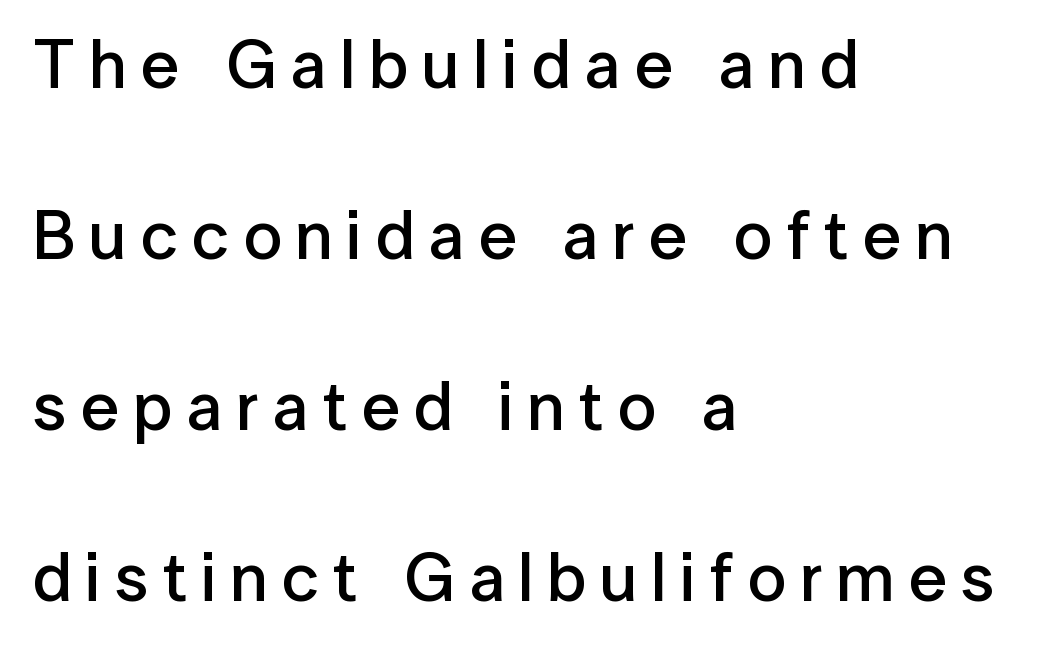
Notice the strokes are somewhat thickened but not fully heavy: this is a semibold. Underline: absent. A student would call this left alignment; a typographer would say flush left, rag right. The gaps between neighbouring characters are conspicuously large. Nope, no serifs anywhere on these letters.
